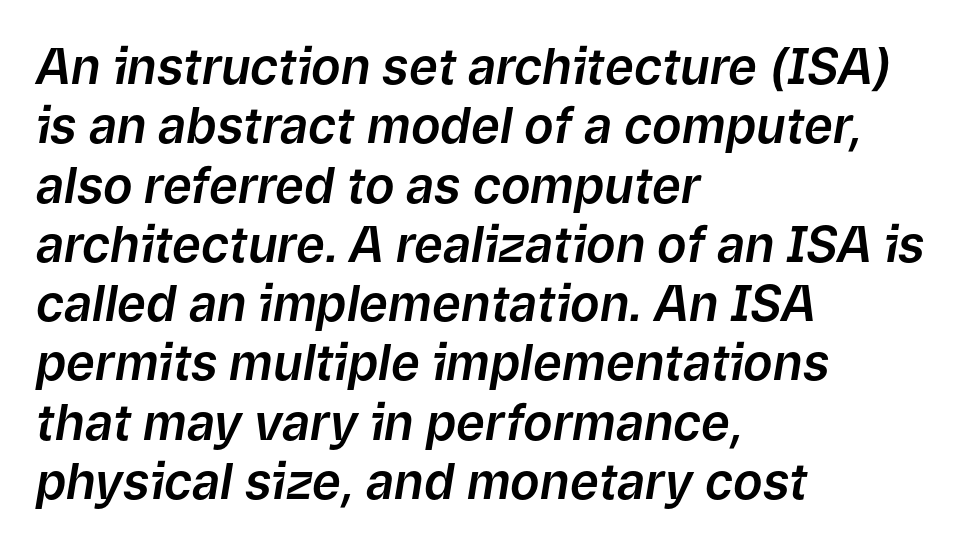
{"italic": "yes", "lean": "right", "slant_degrees": 9, "width": "normal", "stroke_contrast": "low", "x_height": "medium", "monospaced": "no", "underline": "no", "align": "left", "line_spacing_ratio": 1.21, "letter_spacing": "normal", "letter_spacing_em": 0.0, "glyph_px": 49}
